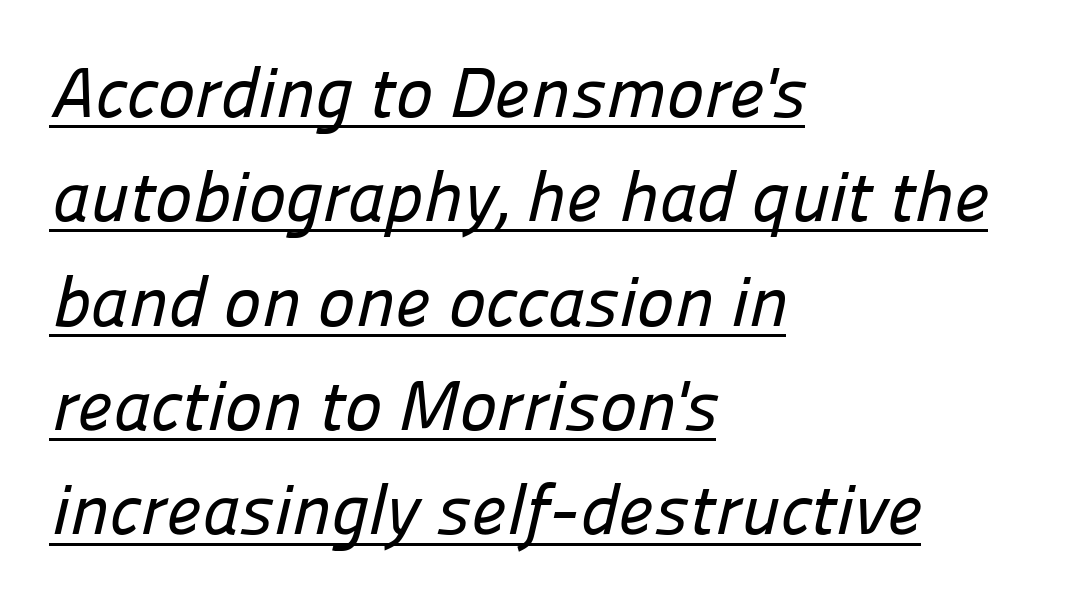
The image shows 71 px sans-serif type; set left-aligned, normal line spacing (1.47x), normal letter spacing, underlined; low stroke contrast and a medium x-height.
